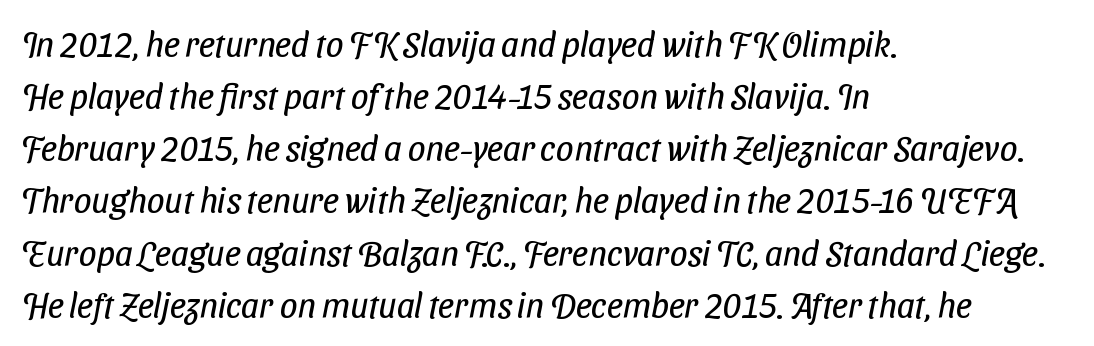
Q: Is the text bold? A: No.
Q: Is the typeface a serif or a sans-serif typeface? A: Sans-serif.
Q: Is the text underlined? A: No.
Q: How is the paragraph aligned? A: Left-aligned.
Q: Is the spacing between letters normal or unusually wide? A: Normal.
Q: Is the spacing between lines tight, normal or loose? A: Normal.
Q: Width (condensed, normal, or wide)? A: Condensed.
Q: Stroke contrast? A: Low.
Q: x-height? A: Medium.
Q: Monospaced? A: No.
